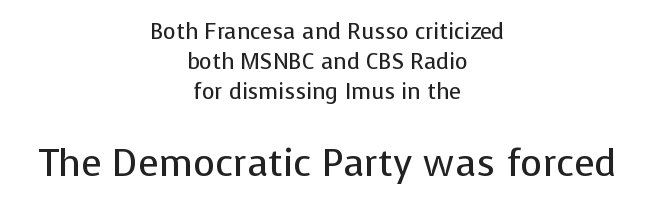
Q: Is the text bold? A: No.
Q: Is the text italic (slanted)? A: No, it is upright.
Q: Is the typeface a serif or a sans-serif typeface? A: Sans-serif.
Q: Is the text underlined? A: No.
Q: How is the paragraph aligned? A: Centered.
Q: Is the spacing between letters normal or unusually wide? A: Normal.
Q: Is the spacing between lines tight, normal or loose? A: Normal.
Q: Which block of text is set in a larger size, the first (top) or the second (bottom)? A: The second (bottom) one.
Q: Width (condensed, normal, or wide)? A: Normal.
Q: Stroke contrast? A: Low.
Q: x-height? A: Medium.
Q: Monospaced? A: No.
